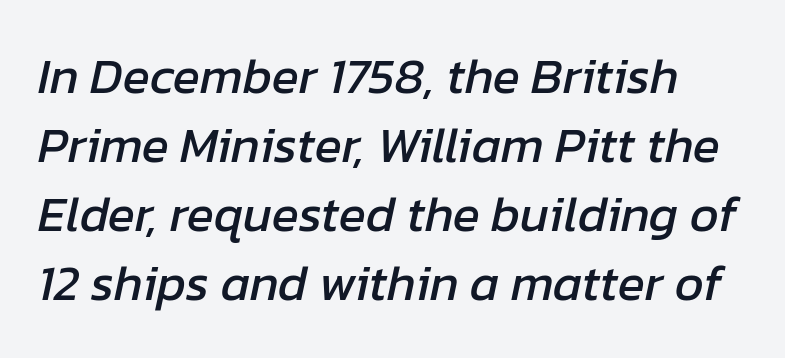
Q: Is the text italic (slanted)? A: Yes, it leans right by about 12 degrees.
Q: Is the text underlined? A: No.
Q: Is the spacing between letters normal or unusually wide? A: Normal.
Q: Is the spacing between lines tight, normal or loose? A: Normal.
Q: Width (condensed, normal, or wide)? A: Normal.
Q: Stroke contrast? A: Low.
Q: x-height? A: Medium.
Q: Monospaced? A: No.
